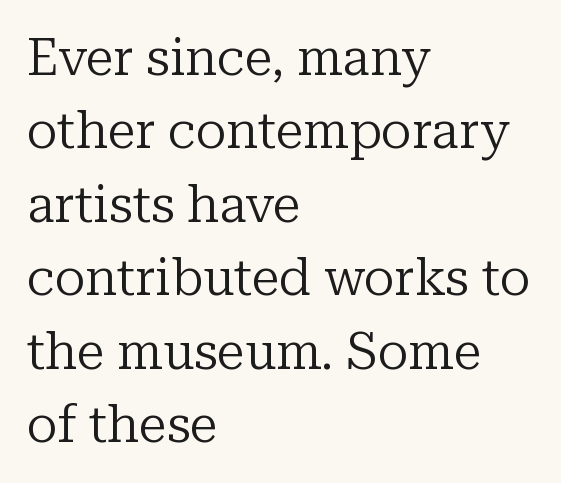
{"serif": "yes", "italic": "no", "bold": "no", "weight": "regular", "width": "normal", "stroke_contrast": "low", "x_height": "medium", "monospaced": "no", "underline": "no", "align": "left", "line_spacing": "normal", "line_spacing_ratio": 1.44, "letter_spacing": "normal", "letter_spacing_em": 0.0, "glyph_px": 51}
